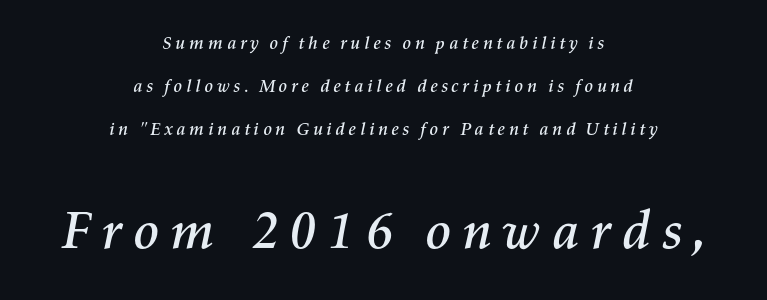
Q: Is the text italic (slanted)? A: Yes, it leans right by about 11 degrees.
Q: Is the text underlined? A: No.
Q: How is the paragraph aligned? A: Centered.
Q: Is the spacing between lines tight, normal or loose? A: Loose.
Q: Which block of text is set in a larger size, the first (top) or the second (bottom)? A: The second (bottom) one.
Q: Width (condensed, normal, or wide)? A: Normal.
Q: Stroke contrast? A: Medium.
Q: x-height? A: Medium.
Q: Monospaced? A: No.
